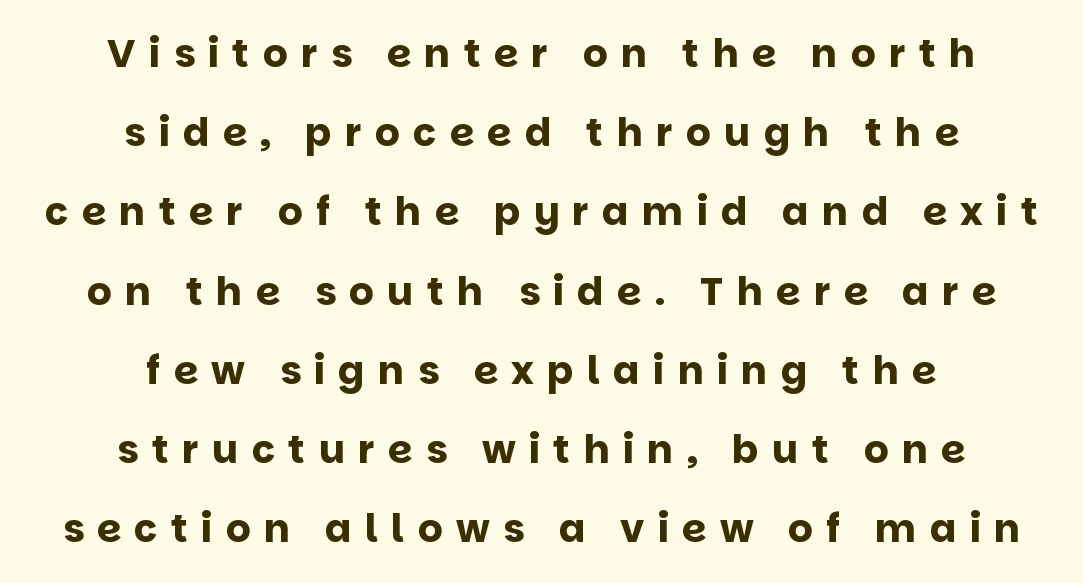
{"serif": "no", "italic": "no", "bold": "yes", "weight": "bold", "width": "normal", "stroke_contrast": "low", "x_height": "large", "monospaced": "no", "underline": "no", "align": "center", "line_spacing": "loose", "line_spacing_ratio": 2.03, "letter_spacing": "wide", "letter_spacing_em": 0.34, "glyph_px": 39}
